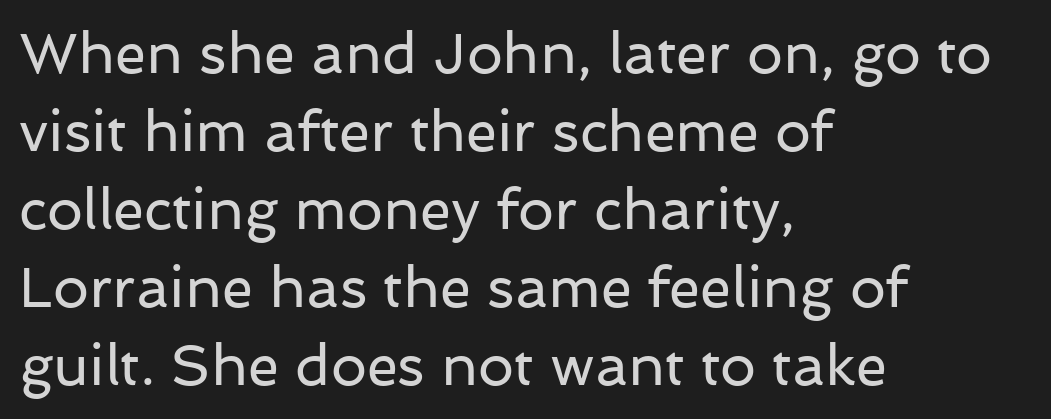
The image shows 57 px regular-weight sans-serif type, upright; set left-aligned, normal line spacing (1.37x), normal letter spacing, not underlined; low stroke contrast and a medium x-height.
